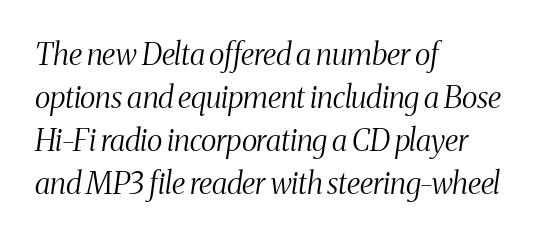
{"serif": "yes", "italic": "yes", "lean": "right", "slant_degrees": 8, "bold": "no", "weight": "light", "width": "condensed", "stroke_contrast": "medium", "x_height": "medium", "monospaced": "no", "underline": "no", "align": "left", "line_spacing": "normal", "line_spacing_ratio": 1.43, "letter_spacing": "normal", "letter_spacing_em": 0.0, "glyph_px": 30}
